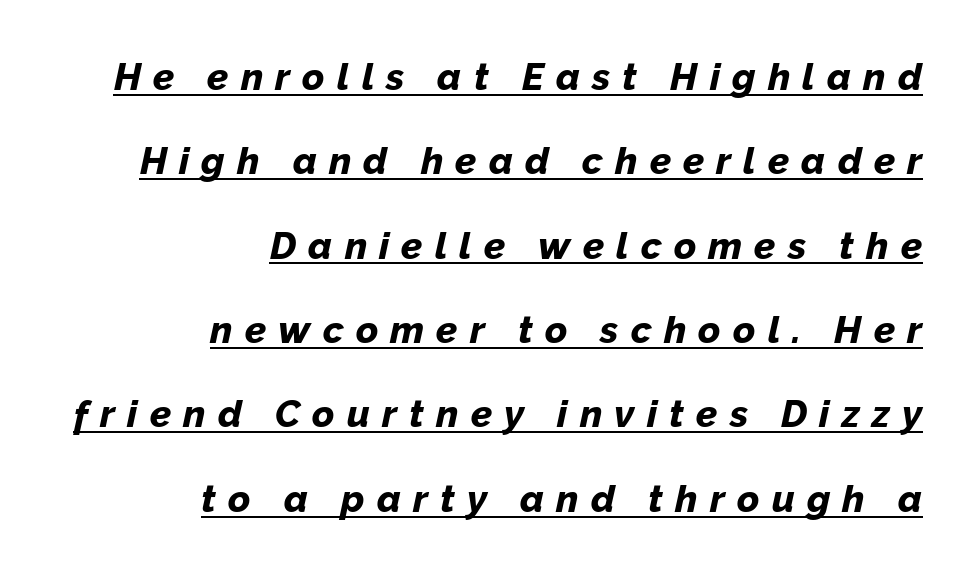
Q: Is the text bold? A: Yes.
Q: Is the text italic (slanted)? A: Yes, it leans right by about 12 degrees.
Q: Is the text underlined? A: Yes.
Q: How is the paragraph aligned? A: Right-aligned.
Q: Is the spacing between letters normal or unusually wide? A: Unusually wide.
Q: Is the spacing between lines tight, normal or loose? A: Loose.
Q: Width (condensed, normal, or wide)? A: Normal.
Q: Stroke contrast? A: Low.
Q: x-height? A: Medium.
Q: Monospaced? A: No.
